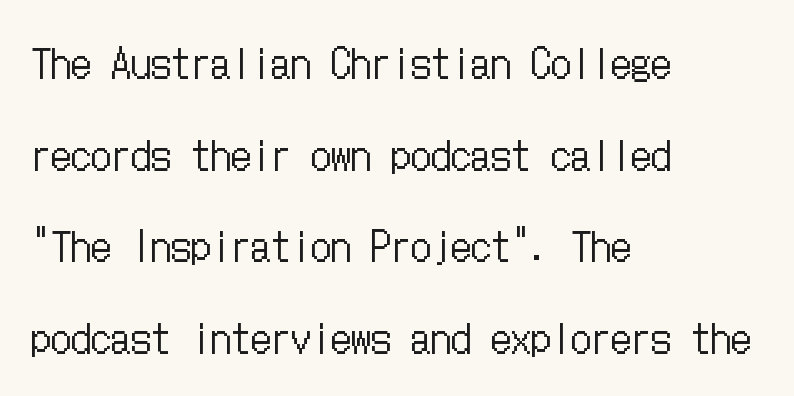
Does the leading feel generous? Absolutely, it's lavish. This reads as an unemphasized weight, regular at the heaviest. Caption: standard tracking, unaltered. Designer's note — italics off, roman on. The rag falls on the right side of this text block. Descenders hang freely into open space.
